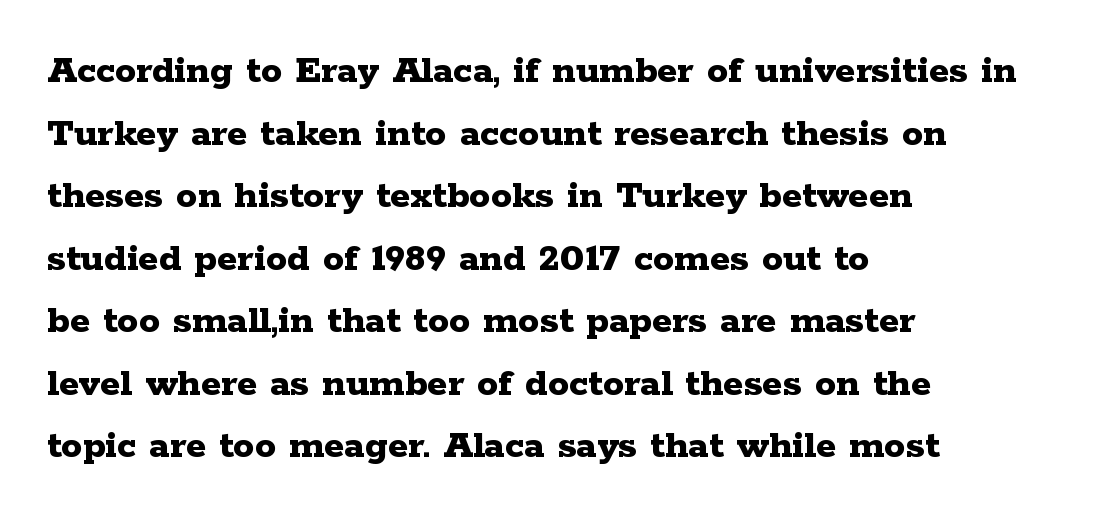
The image shows 42 px bold, wide serif type, upright; set left-aligned, normal line spacing (1.49x), normal letter spacing, not underlined; low stroke contrast and a medium x-height.
